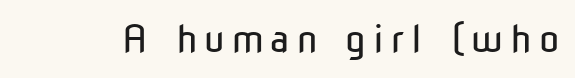
Descenders are the only things crossing below the line. Serifs: no, the terminals of the letterforms are clean. Weight class: somewhere from thin through regular. Notice how the stems are strictly vertical — no italics here.
